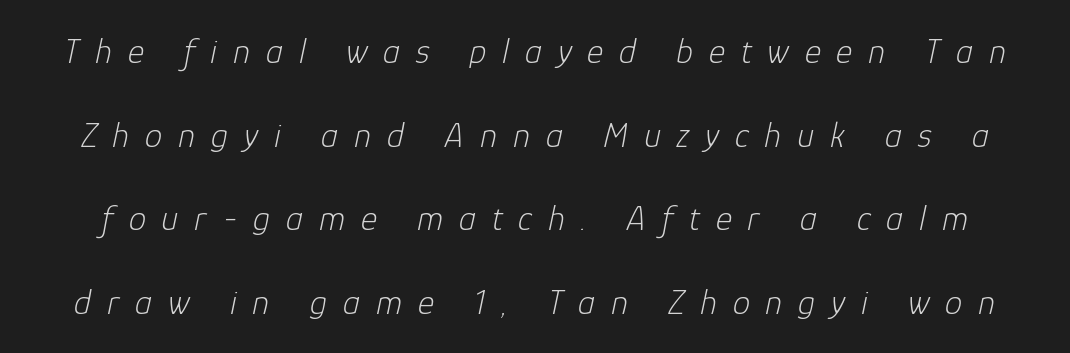
The passage shown stacks its lines with a broad gap. No heavy texture on the line: the type isn't bold. Yep, that's italic — everything's leaning. This sample uses expanded letter spacing, leaving extra air between glyphs. The zone under the glyphs is completely vacant.
